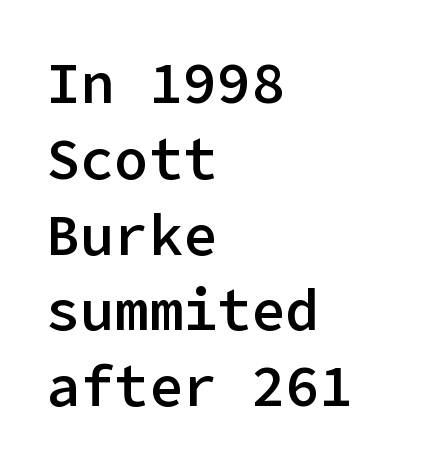
Q: Is the text bold? A: Semi-bold.
Q: Is the text italic (slanted)? A: No, it is upright.
Q: Is the typeface a serif or a sans-serif typeface? A: Sans-serif.
Q: Is the text underlined? A: No.
Q: How is the paragraph aligned? A: Left-aligned.
Q: Is the spacing between letters normal or unusually wide? A: Normal.
Q: Is the spacing between lines tight, normal or loose? A: Normal.
Q: Width (condensed, normal, or wide)? A: Normal.
Q: Stroke contrast? A: Low.
Q: x-height? A: Medium.
